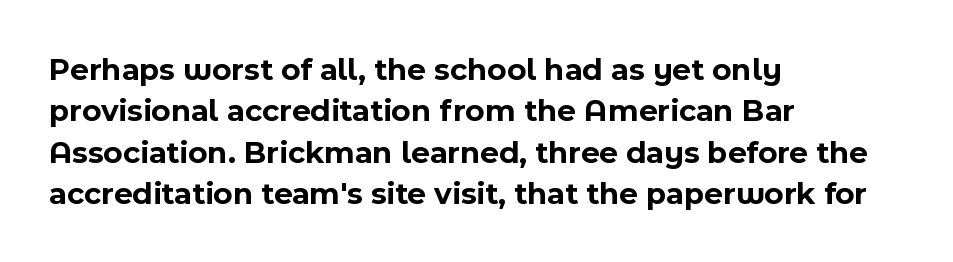
Q: Is the text bold? A: Yes.
Q: Is the text italic (slanted)? A: No, it is upright.
Q: Is the typeface a serif or a sans-serif typeface? A: Sans-serif.
Q: Is the text underlined? A: No.
Q: How is the paragraph aligned? A: Left-aligned.
Q: Is the spacing between letters normal or unusually wide? A: Normal.
Q: Is the spacing between lines tight, normal or loose? A: Normal.
Q: Width (condensed, normal, or wide)? A: Normal.
Q: x-height? A: Medium.
Q: Monospaced? A: No.
